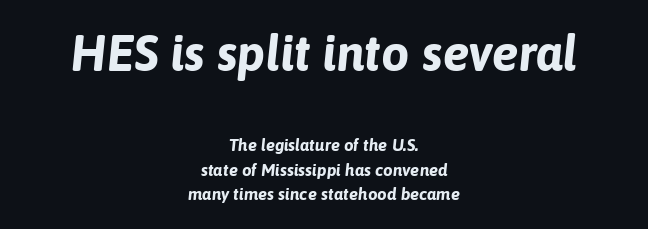
{"italic": "yes", "lean": "right", "slant_degrees": 6, "bold": "yes", "weight": "bold", "width": "normal", "stroke_contrast": "low", "x_height": "medium", "monospaced": "no", "underline": "no", "align": "center", "line_spacing": "normal", "line_spacing_ratio": 1.43, "letter_spacing": "normal", "letter_spacing_em": 0.0, "larger_block": "first", "size_ratio": 2.94, "glyph_px": 50}
